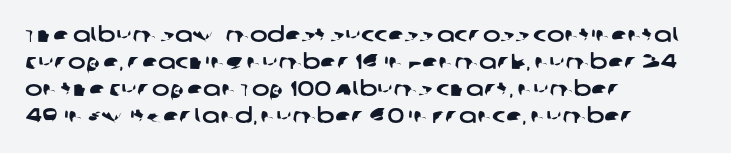
The image shows 21 px text type; set left-aligned, normal line spacing (1.28x), normal letter spacing, not underlined.
